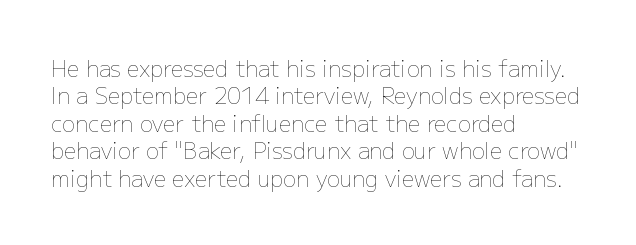
The image shows 22 px text type, upright; set left-aligned, normal line spacing (1.25x), normal letter spacing, not underlined.
